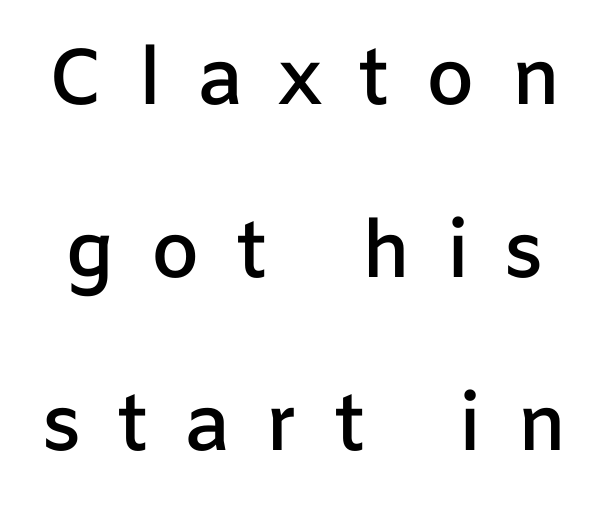
Q: Is the text bold? A: Semi-bold.
Q: Is the text italic (slanted)? A: No, it is upright.
Q: Is the typeface a serif or a sans-serif typeface? A: Sans-serif.
Q: Is the text underlined? A: No.
Q: Is the spacing between letters normal or unusually wide? A: Unusually wide.
Q: Is the spacing between lines tight, normal or loose? A: Loose.
Q: Width (condensed, normal, or wide)? A: Normal.
Q: Stroke contrast? A: Low.
Q: x-height? A: Medium.
Q: Monospaced? A: No.
